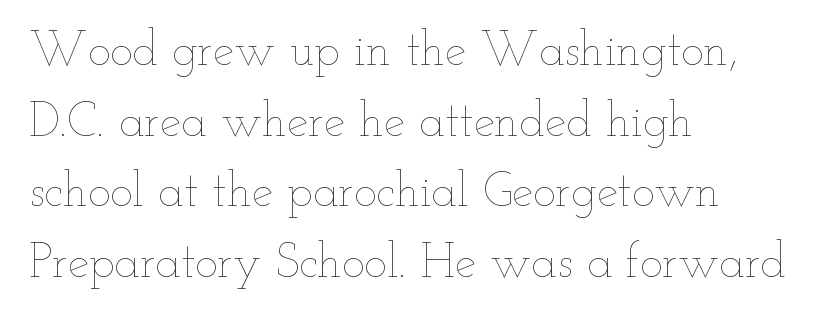
Q: Is the text bold? A: No.
Q: Is the text italic (slanted)? A: No, it is upright.
Q: Is the text underlined? A: No.
Q: How is the paragraph aligned? A: Left-aligned.
Q: Is the spacing between letters normal or unusually wide? A: Normal.
Q: Is the spacing between lines tight, normal or loose? A: Normal.
Q: Width (condensed, normal, or wide)? A: Wide.
Q: Stroke contrast? A: Low.
Q: x-height? A: Small.
Q: Monospaced? A: No.
